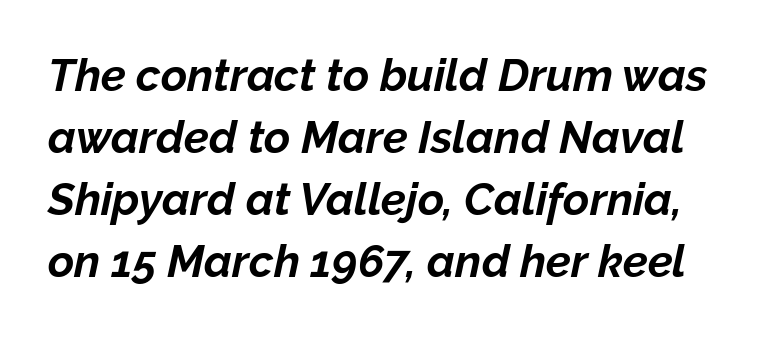
Spacing verdict: proportional, widths tailored to each character. Emphasis by weight is at full strength: bold. Emphasis-style slanted type is in use. Caption: standard tracking, unaltered. A normal amount of white space separates one row of letters from the next. Letters rest on an invisible, unmarked baseline.
